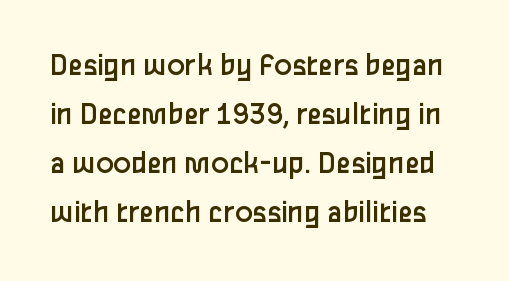
{"serif": "no", "italic": "no", "bold": "no", "weight": "regular", "width": "normal", "stroke_contrast": "low", "x_height": "medium", "monospaced": "no", "underline": "no", "line_spacing": "normal", "line_spacing_ratio": 1.48, "letter_spacing": "normal", "letter_spacing_em": 0.0, "glyph_px": 33}
